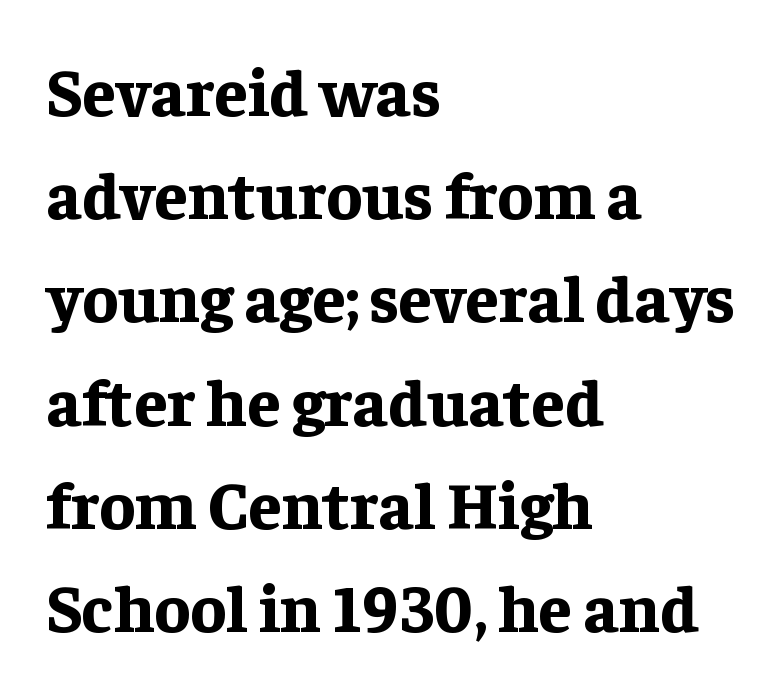
Q: Is the text bold? A: Yes.
Q: Is the text italic (slanted)? A: No, it is upright.
Q: Is the typeface a serif or a sans-serif typeface? A: Serif.
Q: Is the text underlined? A: No.
Q: How is the paragraph aligned? A: Left-aligned.
Q: Is the spacing between letters normal or unusually wide? A: Normal.
Q: Is the spacing between lines tight, normal or loose? A: Normal.
Q: Width (condensed, normal, or wide)? A: Normal.
Q: Stroke contrast? A: Low.
Q: x-height? A: Medium.
Q: Monospaced? A: No.
